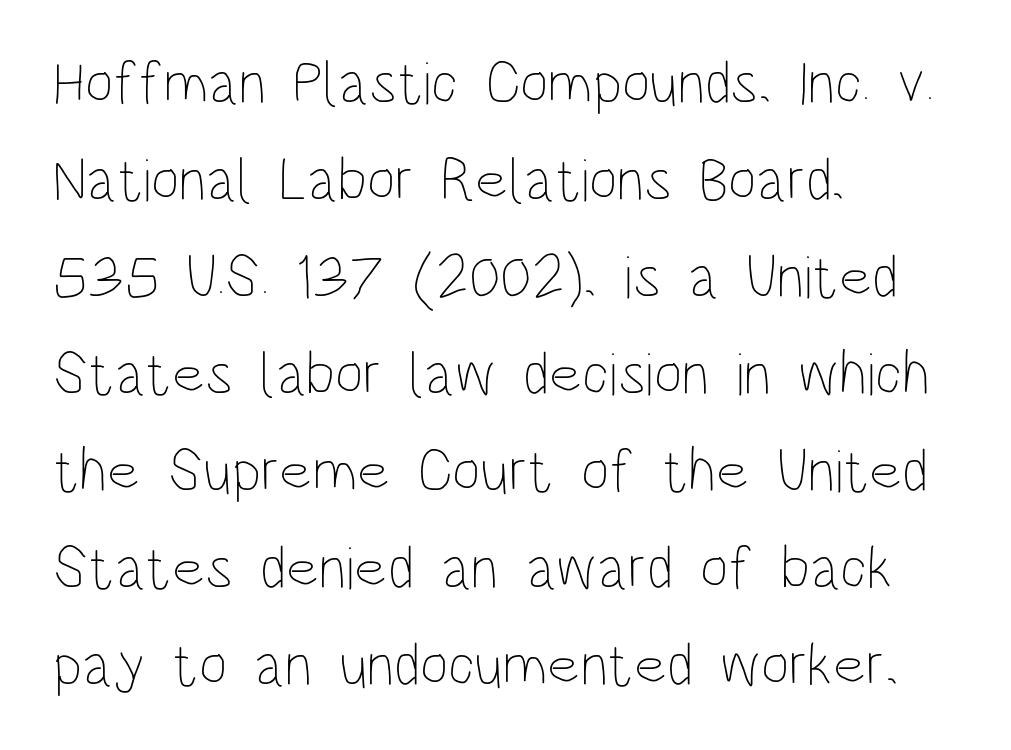
Looks like regular typesetting: each glyph gets only the width it needs. The lines are quadded left. Default kerning and tracking; the words read as compact shapes. A roman cut, with each character standing at attention.
